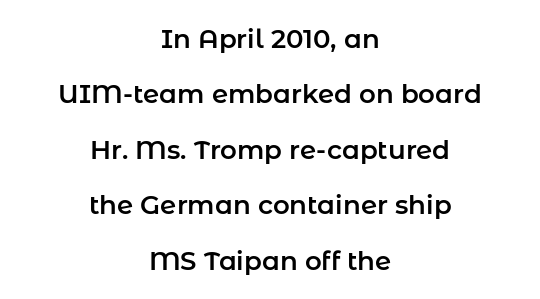
This sample uses plain, unmodified letter spacing. Line starts and ends both wander, symmetrically. Line spacing here is loose. The foot of each line stays bare and open.
